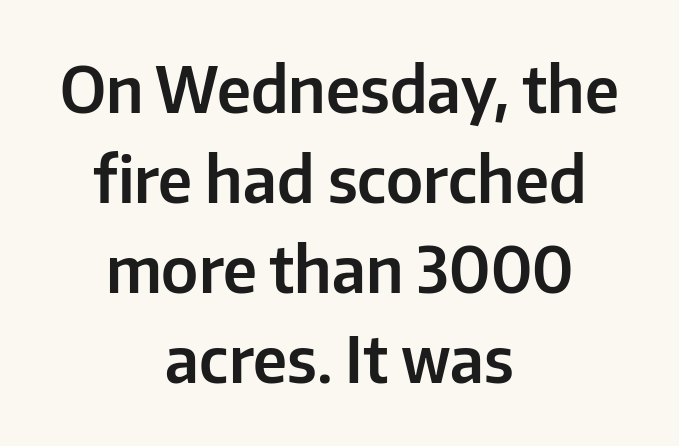
Q: Is the text italic (slanted)? A: No, it is upright.
Q: Is the typeface a serif or a sans-serif typeface? A: Sans-serif.
Q: Is the text underlined? A: No.
Q: How is the paragraph aligned? A: Centered.
Q: Is the spacing between letters normal or unusually wide? A: Normal.
Q: Is the spacing between lines tight, normal or loose? A: Normal.
Q: Width (condensed, normal, or wide)? A: Normal.
Q: Stroke contrast? A: Low.
Q: x-height? A: Medium.
Q: Monospaced? A: No.
